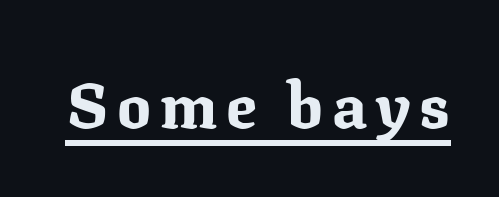
The face used here has the dense, thick strokes of a bold. Character widths vary here, with narrow letters taking less room than wide ones. Rendered with straight, roman letterforms. The letters carry serifs — small finishing strokes at the ends of their stems. Honestly, the underline is the first thing you notice here.
